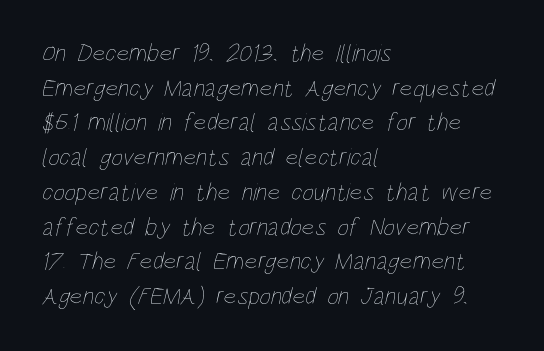
The image shows 25 px text type; set left-aligned, normal line spacing (1.39x), normal letter spacing, not underlined.
